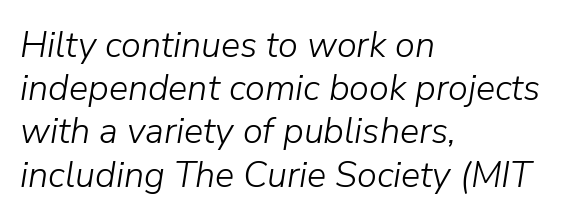
Casual observation: everything's shoved over to the left. A typesetter would call this proportional, since set widths differ per character. Is the letter spacing exaggerated? No — it looks like the ordinary default. Check the space under the baseline: it is left empty.
